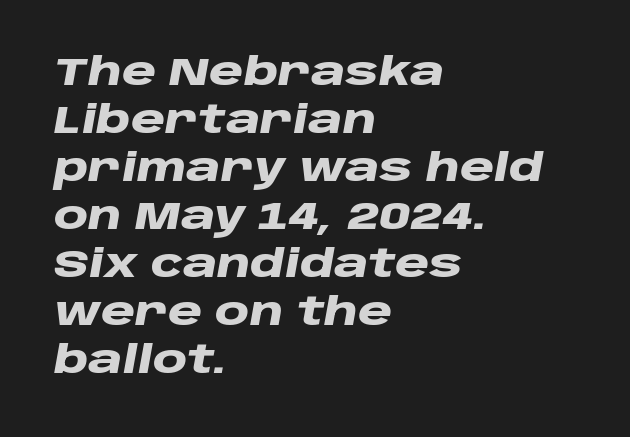
Q: Is the text bold? A: Yes.
Q: Is the text italic (slanted)? A: Yes, it leans right by about 10 degrees.
Q: Is the text underlined? A: No.
Q: How is the paragraph aligned? A: Left-aligned.
Q: Is the spacing between letters normal or unusually wide? A: Normal.
Q: Width (condensed, normal, or wide)? A: Wide.
Q: Stroke contrast? A: Low.
Q: x-height? A: Large.
Q: Monospaced? A: No.
